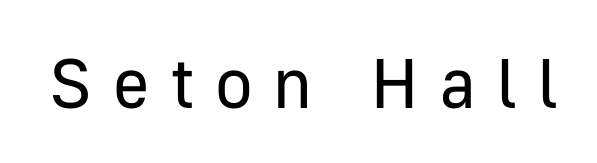
{"serif": "no", "italic": "no", "bold": "no", "weight": "regular", "width": "normal", "stroke_contrast": "low", "x_height": "medium", "monospaced": "no", "underline": "no", "letter_spacing": "wide", "letter_spacing_em": 0.29, "glyph_px": 70}
